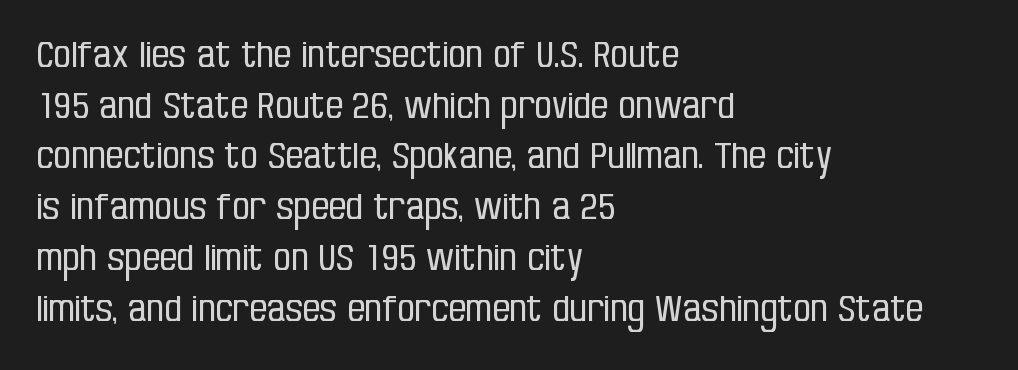
Q: Is the text bold? A: No.
Q: Is the text italic (slanted)? A: No, it is upright.
Q: Is the typeface a serif or a sans-serif typeface? A: Sans-serif.
Q: Is the text underlined? A: No.
Q: How is the paragraph aligned? A: Left-aligned.
Q: Is the spacing between letters normal or unusually wide? A: Normal.
Q: Is the spacing between lines tight, normal or loose? A: Normal.
Q: Width (condensed, normal, or wide)? A: Condensed.
Q: Stroke contrast? A: Low.
Q: x-height? A: Large.
Q: Monospaced? A: No.
